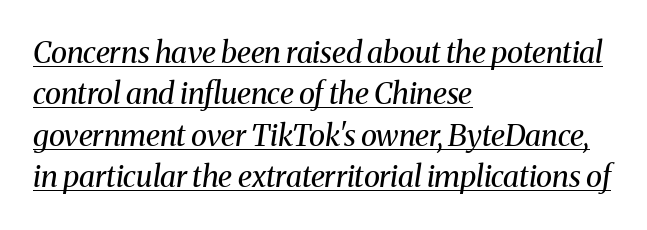
Q: Is the text bold? A: No.
Q: Is the text italic (slanted)? A: Yes, it leans right by about 8 degrees.
Q: Is the typeface a serif or a sans-serif typeface? A: Serif.
Q: Is the text underlined? A: Yes.
Q: How is the paragraph aligned? A: Left-aligned.
Q: Is the spacing between letters normal or unusually wide? A: Normal.
Q: Is the spacing between lines tight, normal or loose? A: Normal.
Q: Width (condensed, normal, or wide)? A: Normal.
Q: Stroke contrast? A: Medium.
Q: x-height? A: Medium.
Q: Monospaced? A: No.
